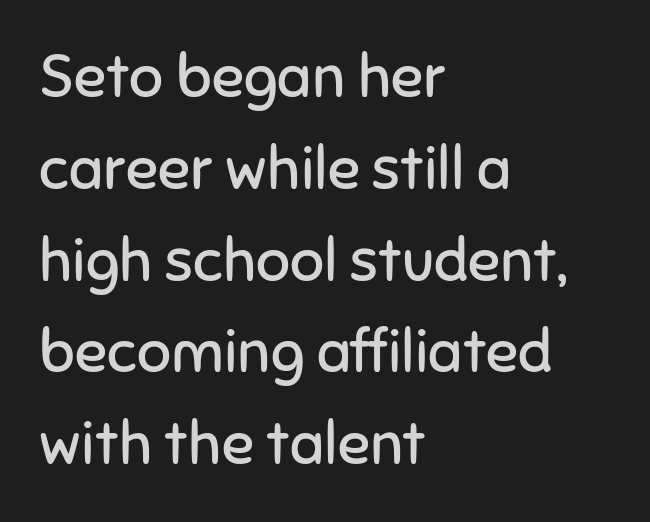
Q: Is the text bold? A: No.
Q: Is the text italic (slanted)? A: No, it is upright.
Q: Is the typeface a serif or a sans-serif typeface? A: Sans-serif.
Q: Is the text underlined? A: No.
Q: How is the paragraph aligned? A: Left-aligned.
Q: Is the spacing between letters normal or unusually wide? A: Normal.
Q: Is the spacing between lines tight, normal or loose? A: Normal.
Q: Width (condensed, normal, or wide)? A: Normal.
Q: Stroke contrast? A: Low.
Q: x-height? A: Medium.
Q: Monospaced? A: No.
